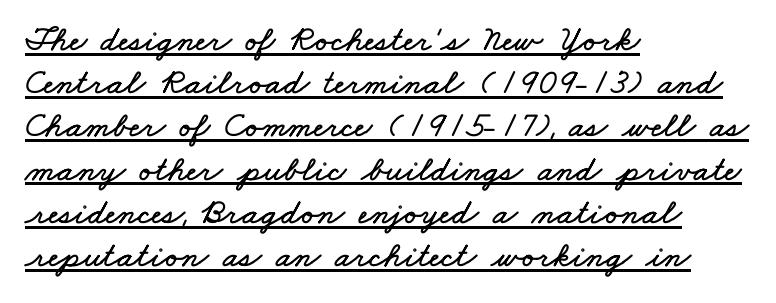
Q: Is the text underlined? A: Yes.
Q: How is the paragraph aligned? A: Left-aligned.
Q: Is the spacing between letters normal or unusually wide? A: Normal.
Q: Width (condensed, normal, or wide)? A: Wide.
Q: Stroke contrast? A: Low.
Q: x-height? A: Small.
Q: Monospaced? A: No.
